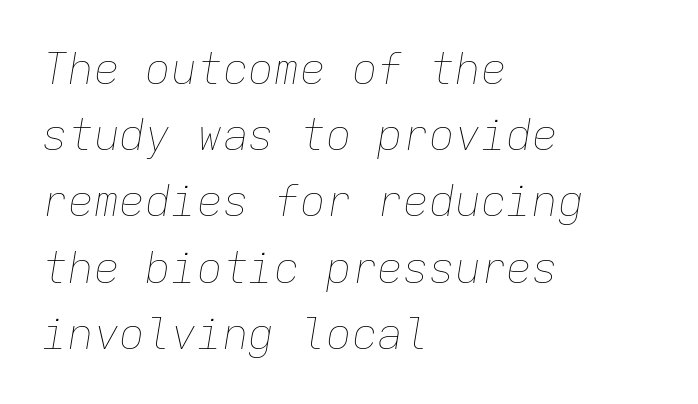
{"italic": "yes", "lean": "right", "slant_degrees": 9, "bold": "no", "weight": "thin", "width": "normal", "stroke_contrast": "low", "x_height": "medium", "monospaced": "yes", "underline": "no", "align": "left", "line_spacing": "normal", "line_spacing_ratio": 1.54, "letter_spacing": "normal", "letter_spacing_em": 0.0, "glyph_px": 43}
